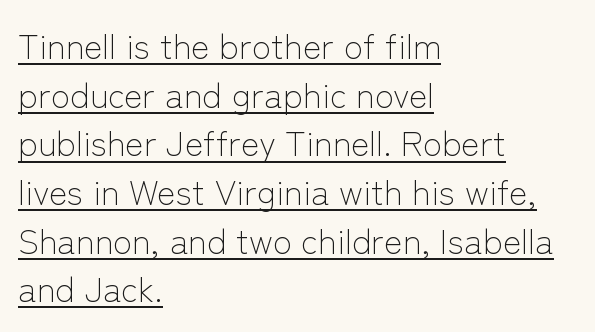
Q: Is the text bold? A: No.
Q: Is the text italic (slanted)? A: No, it is upright.
Q: Is the typeface a serif or a sans-serif typeface? A: Sans-serif.
Q: Is the text underlined? A: Yes.
Q: How is the paragraph aligned? A: Left-aligned.
Q: Is the spacing between letters normal or unusually wide? A: Normal.
Q: Is the spacing between lines tight, normal or loose? A: Normal.
Q: Width (condensed, normal, or wide)? A: Normal.
Q: Stroke contrast? A: Low.
Q: x-height? A: Medium.
Q: Monospaced? A: No.
